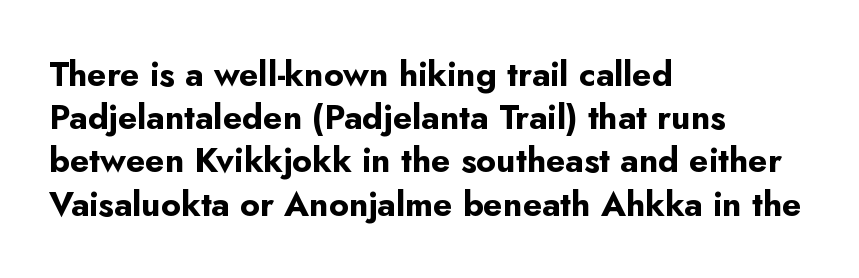
{"serif": "no", "italic": "no", "bold": "yes", "weight": "bold", "width": "normal", "stroke_contrast": "low", "x_height": "small", "monospaced": "no", "underline": "no", "align": "left", "line_spacing": "normal", "line_spacing_ratio": 1.27, "letter_spacing": "normal", "letter_spacing_em": 0.0, "glyph_px": 34}
